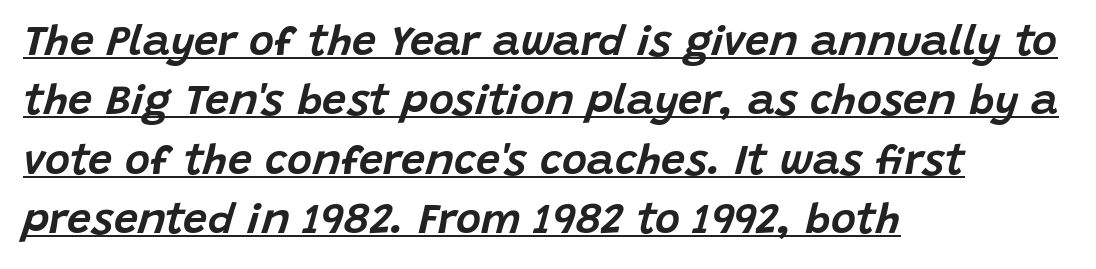
The image shows 43 px text type, italic (leaning right); set left-aligned, normal line spacing (1.38x), normal letter spacing, underlined; low stroke contrast and a large x-height.
